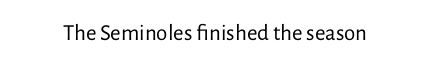
{"italic": "no", "bold": "no", "underline": "no", "letter_spacing": "normal", "letter_spacing_em": 0.0, "glyph_px": 23}
